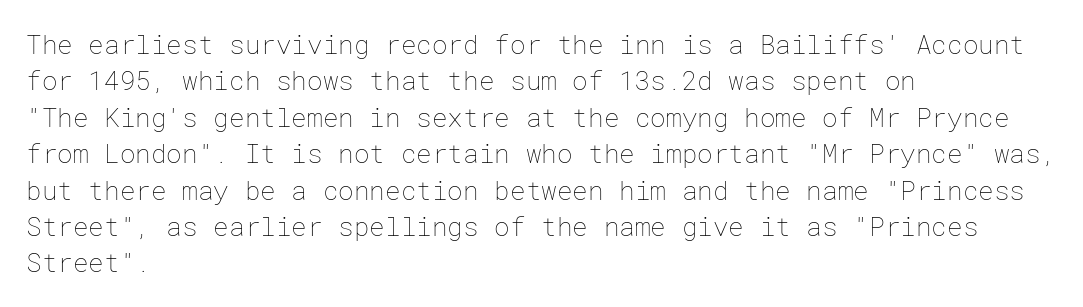
Short and long lines alike share a common starting point at left. The typeface has the unassuming heft of standard copy or less. Is the letter spacing exaggerated? No — it looks like the ordinary default. Has an underline been added? It has not. Posture: vertical.
